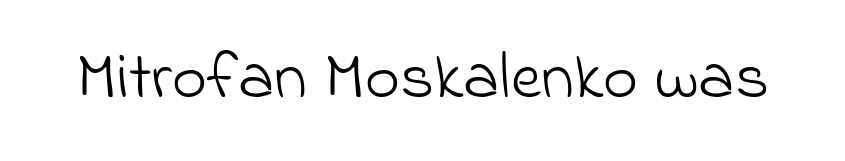
Does extra space separate the letters? No, they use regular spacing. A typesetter would call this proportional, since set widths differ per character. The font sits on the lighter half of the weight spectrum, regular included. Unlike a traditional serif, this face leaves its strokes unadorned. The string is rendered with underlining switched off.
